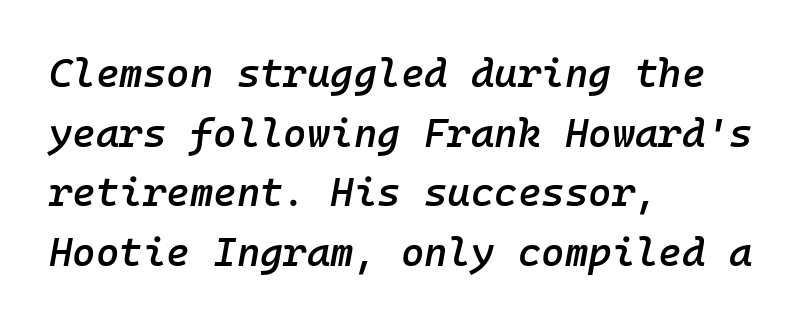
Typeset ragged right — the left edge is the straight one. Posture: slanted. These words are printed semibold, heavier than regular yet not bold. A normal amount of white space separates one row of letters from the next.
